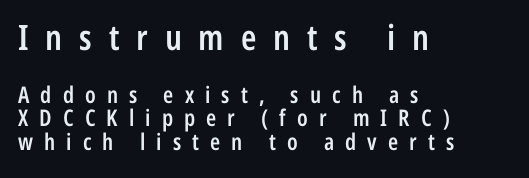
Serif or sans? Sans — the stroke terminals are bare. You can tell it's not italic because the verticals are truly vertical. Observe the wide spacing: letters keep a clear distance from each other. Each glyph is drawn with semibold strokes, heavier than normal yet not fully bold. Each new line begins almost immediately beneath the previous one.
